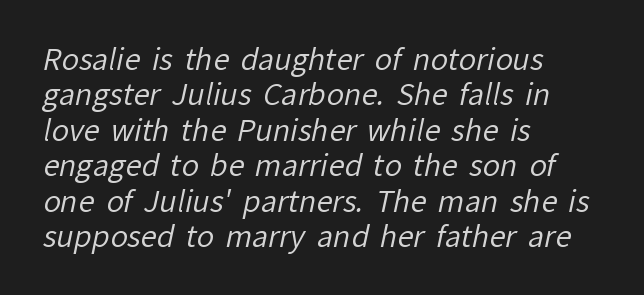
Reading down the block, your eye returns to a fixed left position each line. No letter is thick-stroked: the sample isn't bold. Anything drawn beneath the words? Only blank space. Character widths vary here, with narrow letters taking less room than wide ones. Nobody touched the tracking dial on this one. You can tell from the bare stems that sans-serif type was used.
